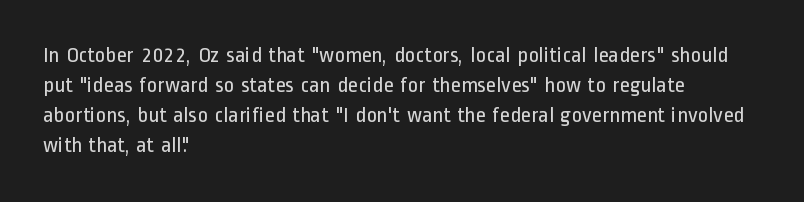
{"italic": "no", "bold": "no", "underline": "no", "align": "left", "line_spacing": "normal", "line_spacing_ratio": 1.37, "letter_spacing": "normal", "letter_spacing_em": 0.0, "glyph_px": 22}
